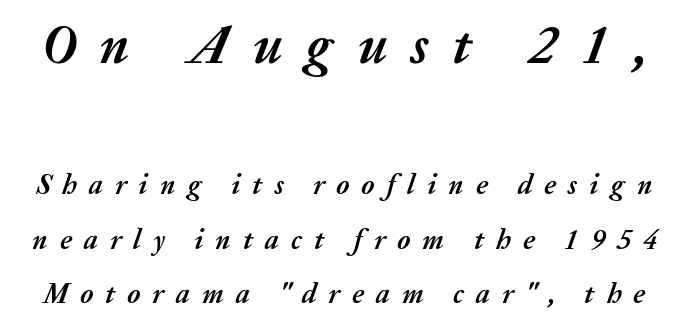
Q: Is the text bold? A: Yes.
Q: Is the text italic (slanted)? A: Yes, it leans right by about 20 degrees.
Q: Is the text underlined? A: No.
Q: Is the spacing between letters normal or unusually wide? A: Unusually wide.
Q: Is the spacing between lines tight, normal or loose? A: Loose.
Q: Which block of text is set in a larger size, the first (top) or the second (bottom)? A: The first (top) one.
Q: Width (condensed, normal, or wide)? A: Normal.
Q: Stroke contrast? A: Medium.
Q: x-height? A: Medium.
Q: Monospaced? A: No.
